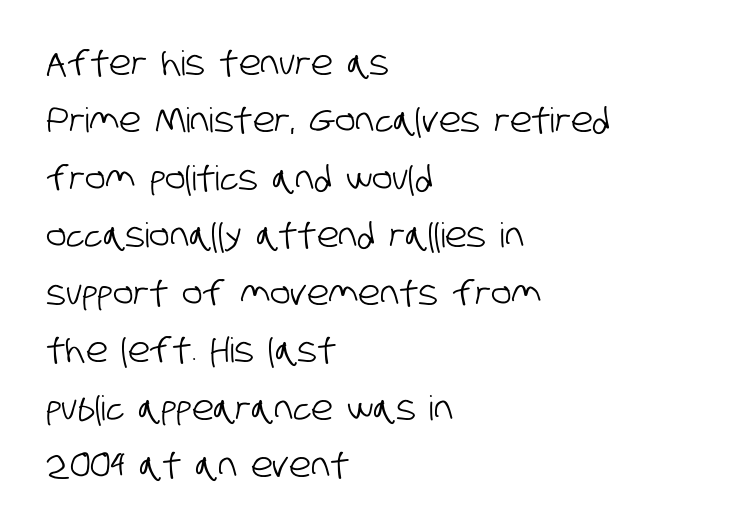
Honestly, there is no underline to notice here at all. The compositor pushed each line to the left boundary. Looks like regular typesetting: each glyph gets only the width it needs. Serifs: no, the terminals of the letterforms are clean. The letterforms sit shoulder to shoulder at normal distance.
